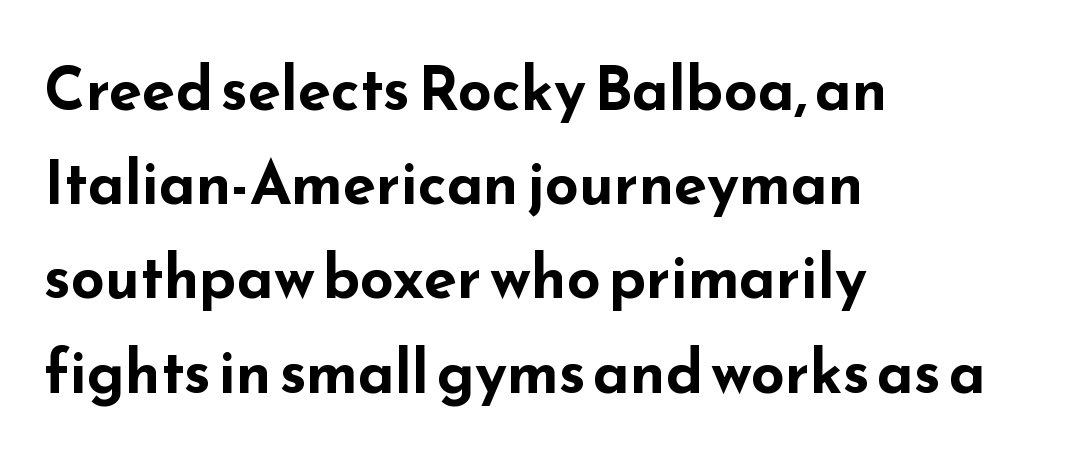
{"serif": "no", "italic": "no", "bold": "yes", "weight": "bold", "width": "wide", "stroke_contrast": "low", "x_height": "small", "monospaced": "no", "underline": "no", "align": "left", "line_spacing": "normal", "line_spacing_ratio": 1.57, "letter_spacing": "normal", "letter_spacing_em": 0.0, "glyph_px": 60}
